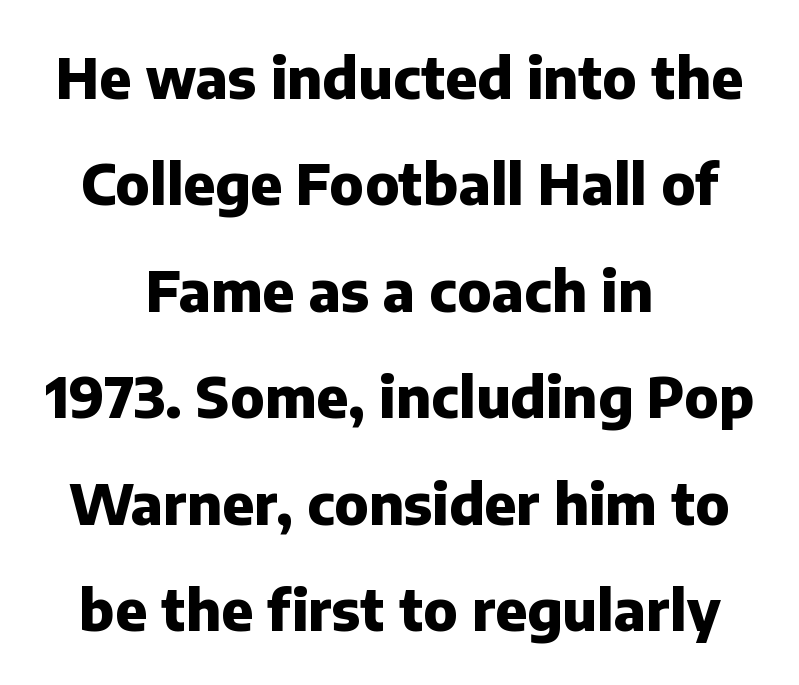
Q: Is the text bold? A: Yes.
Q: Is the text italic (slanted)? A: No, it is upright.
Q: Is the typeface a serif or a sans-serif typeface? A: Sans-serif.
Q: Is the text underlined? A: No.
Q: How is the paragraph aligned? A: Centered.
Q: Is the spacing between letters normal or unusually wide? A: Normal.
Q: Is the spacing between lines tight, normal or loose? A: Loose.
Q: Width (condensed, normal, or wide)? A: Normal.
Q: Stroke contrast? A: Low.
Q: x-height? A: Medium.
Q: Monospaced? A: No.
